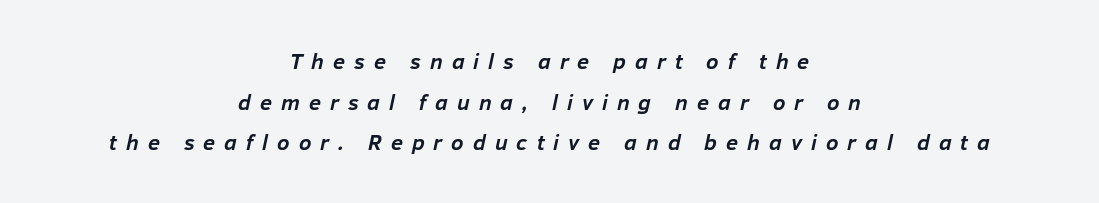
{"italic": "yes", "lean": "right", "slant_degrees": 12, "bold": "yes", "underline": "no", "align": "center", "line_spacing_ratio": 1.85, "letter_spacing": "wide", "letter_spacing_em": 0.41, "glyph_px": 22}
